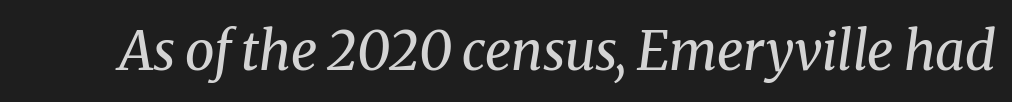
Q: Is the text bold? A: No.
Q: Is the text italic (slanted)? A: Yes, it leans right by about 8 degrees.
Q: Is the typeface a serif or a sans-serif typeface? A: Serif.
Q: Is the text underlined? A: No.
Q: Is the spacing between letters normal or unusually wide? A: Normal.
Q: Width (condensed, normal, or wide)? A: Normal.
Q: Stroke contrast? A: Medium.
Q: x-height? A: Medium.
Q: Monospaced? A: No.
